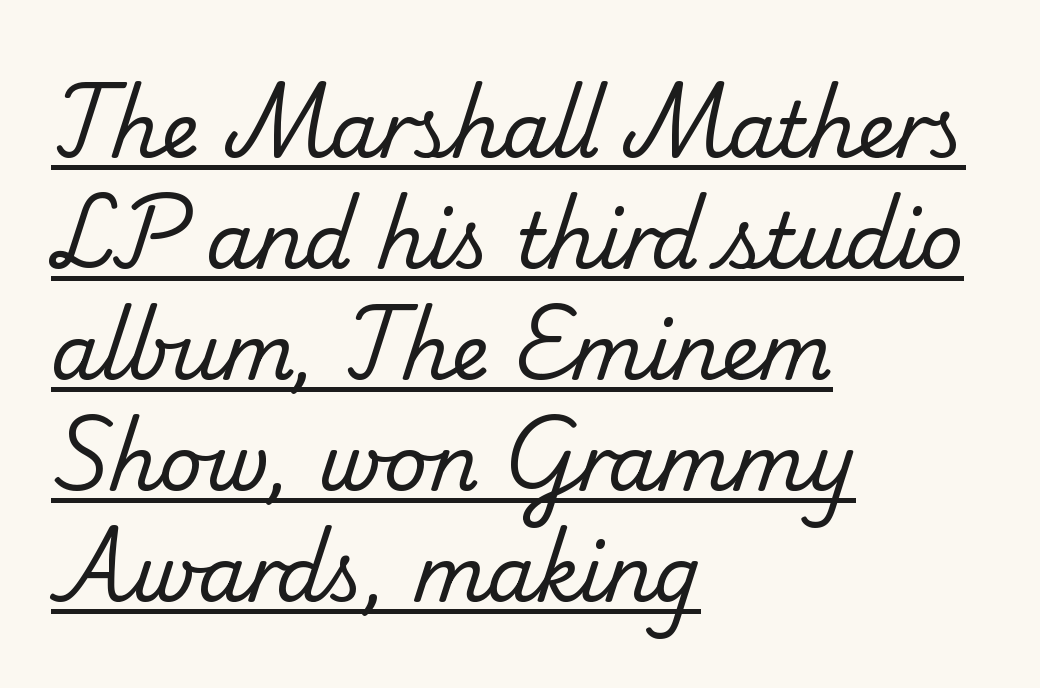
The image shows 76 px regular-weight serif type; set left-aligned, normal line spacing (1.46x), normal letter spacing, underlined; low stroke contrast and a small x-height.
